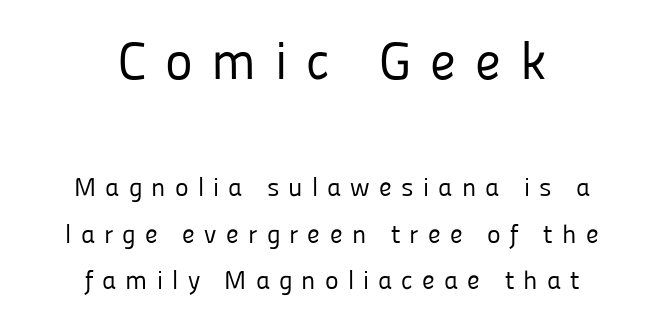
Q: Is the text bold? A: No.
Q: Is the text italic (slanted)? A: No, it is upright.
Q: Is the typeface a serif or a sans-serif typeface? A: Sans-serif.
Q: Is the text underlined? A: No.
Q: How is the paragraph aligned? A: Centered.
Q: Is the spacing between letters normal or unusually wide? A: Unusually wide.
Q: Which block of text is set in a larger size, the first (top) or the second (bottom)? A: The first (top) one.
Q: Width (condensed, normal, or wide)? A: Normal.
Q: Stroke contrast? A: Low.
Q: x-height? A: Medium.
Q: Monospaced? A: No.
